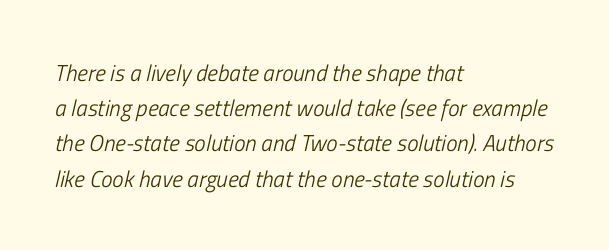
Q: Is the text bold? A: No.
Q: Is the text italic (slanted)? A: Yes, it leans right by about 13 degrees.
Q: Is the text underlined? A: No.
Q: How is the paragraph aligned? A: Left-aligned.
Q: Is the spacing between letters normal or unusually wide? A: Normal.
Q: Is the spacing between lines tight, normal or loose? A: Normal.
